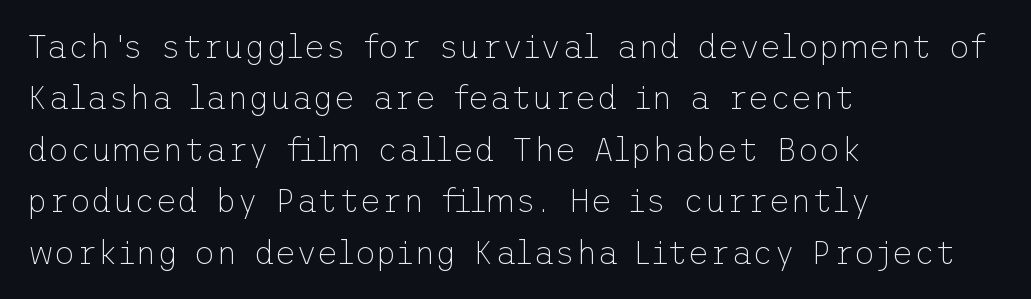
Q: Is the text bold? A: No.
Q: Is the text italic (slanted)? A: No, it is upright.
Q: Is the typeface a serif or a sans-serif typeface? A: Sans-serif.
Q: Is the text underlined? A: No.
Q: How is the paragraph aligned? A: Left-aligned.
Q: Is the spacing between letters normal or unusually wide? A: Normal.
Q: Is the spacing between lines tight, normal or loose? A: Normal.
Q: Width (condensed, normal, or wide)? A: Normal.
Q: Stroke contrast? A: Low.
Q: x-height? A: Medium.
